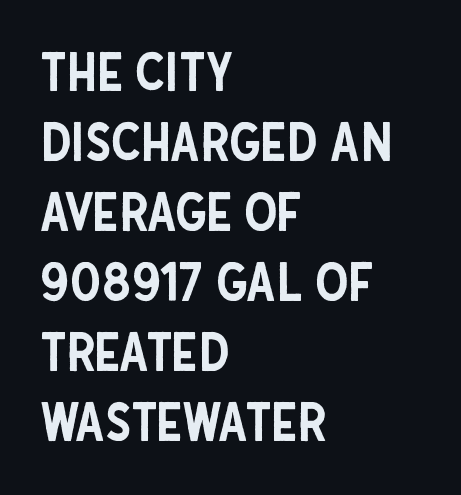
Q: Is the text italic (slanted)? A: No, it is upright.
Q: Is the typeface a serif or a sans-serif typeface? A: Sans-serif.
Q: Is the text underlined? A: No.
Q: How is the paragraph aligned? A: Left-aligned.
Q: Is the spacing between letters normal or unusually wide? A: Normal.
Q: Is the spacing between lines tight, normal or loose? A: Normal.
Q: Width (condensed, normal, or wide)? A: Condensed.
Q: Stroke contrast? A: Low.
Q: x-height? A: Large.
Q: Monospaced? A: No.
